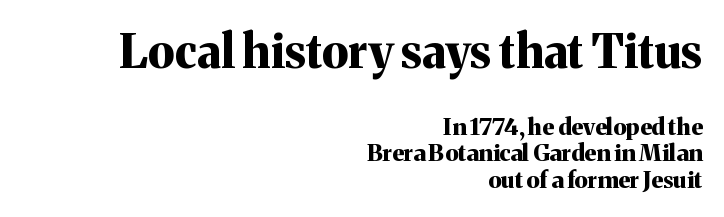
Q: Is the text bold? A: Yes.
Q: Is the text italic (slanted)? A: No, it is upright.
Q: Is the typeface a serif or a sans-serif typeface? A: Serif.
Q: Is the text underlined? A: No.
Q: How is the paragraph aligned? A: Right-aligned.
Q: Is the spacing between letters normal or unusually wide? A: Normal.
Q: Is the spacing between lines tight, normal or loose? A: Tight.
Q: Which block of text is set in a larger size, the first (top) or the second (bottom)? A: The first (top) one.
Q: Width (condensed, normal, or wide)? A: Normal.
Q: Stroke contrast? A: Medium.
Q: x-height? A: Medium.
Q: Monospaced? A: No.
